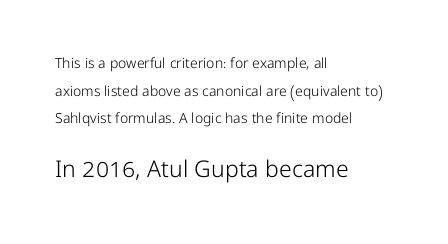
{"italic": "no", "bold": "no", "underline": "no", "align": "left", "line_spacing": "loose", "line_spacing_ratio": 1.98, "letter_spacing": "normal", "letter_spacing_em": 0.0, "larger_block": "second", "size_ratio": 1.64, "glyph_px": 23}
